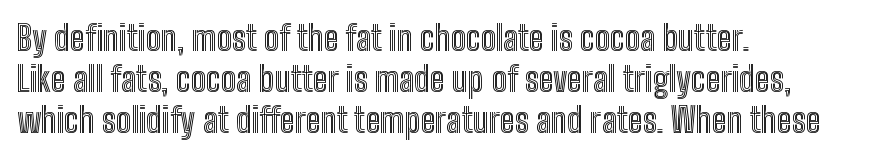
{"italic": "no", "width": "condensed", "x_height": "medium", "monospaced": "no", "underline": "no", "align": "left", "line_spacing_ratio": 1.21, "letter_spacing": "normal", "letter_spacing_em": 0.0, "glyph_px": 34}
